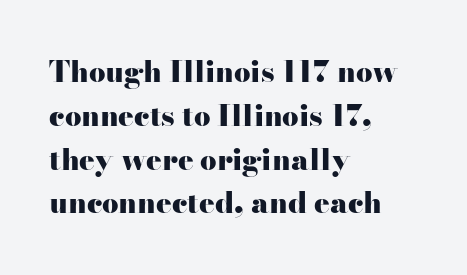
{"serif": "yes", "italic": "no", "bold": "yes", "weight": "heavy", "width": "wide", "stroke_contrast": "high", "x_height": "small", "monospaced": "no", "underline": "no", "align": "left", "line_spacing": "normal", "line_spacing_ratio": 1.51, "letter_spacing": "normal", "letter_spacing_em": 0.0, "glyph_px": 29}
